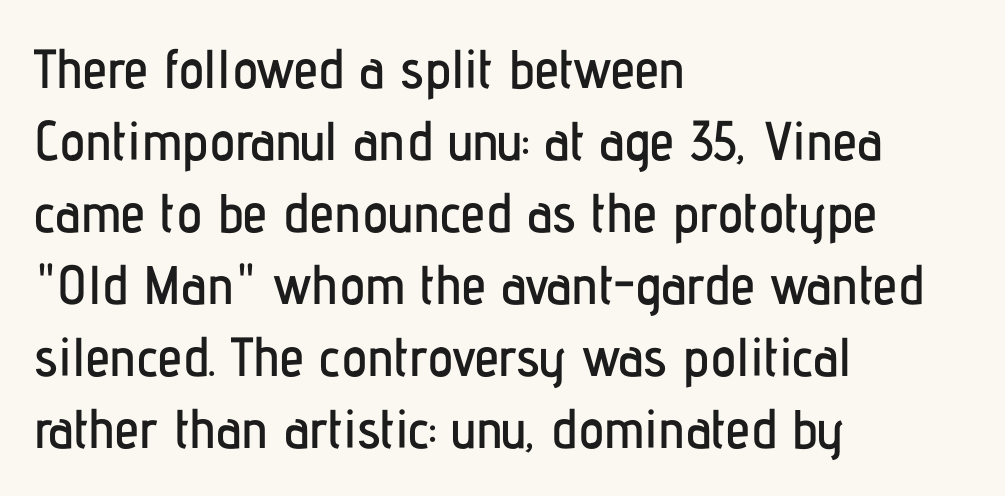
The image shows 55 px condensed sans-serif type, upright; set left-aligned, normal line spacing (1.31x), normal letter spacing, not underlined; low stroke contrast and a medium x-height.
